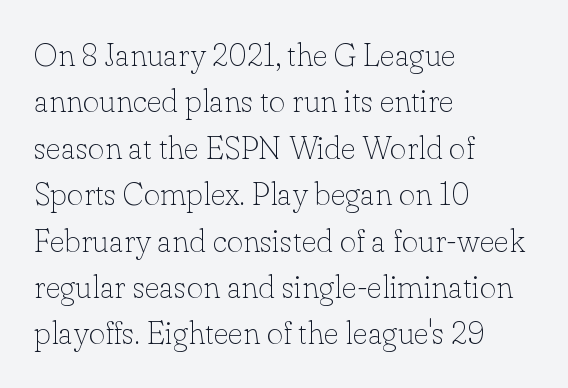
Bold? No — there's no thickening of the strokes. The letters stand upright; this is a roman face. Quick note: underline off. This sample has the flowing, uneven cadence of proportional lettering. Horizontally, the lines are justified to the leading edge only.
